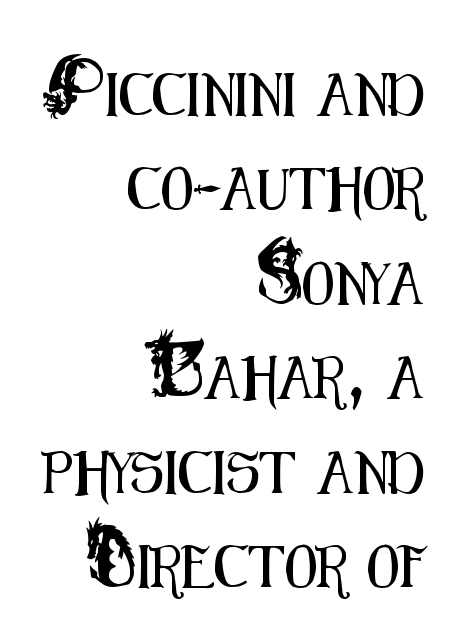
Standard letterfit; no display-style spreading of the glyphs. I'd call this a sans setting — the letters go barefoot. In terms of leading, this rendering errs on the spacious side. The font's upright variant was chosen for this text. The rendering uses natural spacing where letterforms have individual widths. The specimen omits any rule beneath the text block's lines.
